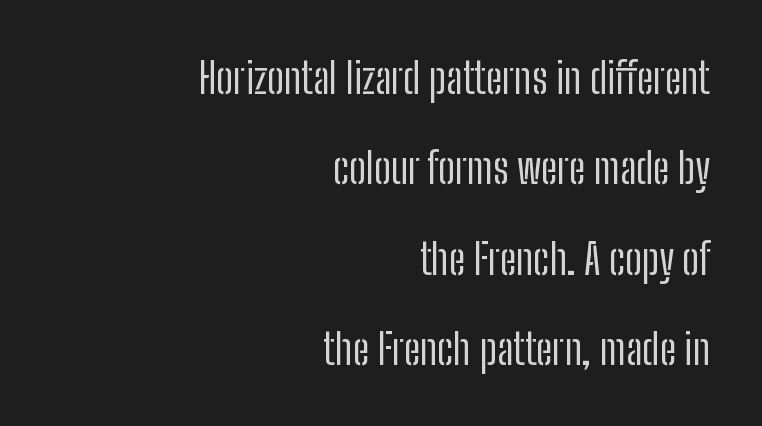
{"serif": "no", "italic": "no", "bold": "no", "weight": "regular", "width": "condensed", "stroke_contrast": "low", "x_height": "medium", "monospaced": "no", "underline": "no", "align": "right", "line_spacing": "loose", "line_spacing_ratio": 2.15, "letter_spacing": "normal", "letter_spacing_em": 0.0, "glyph_px": 42}
